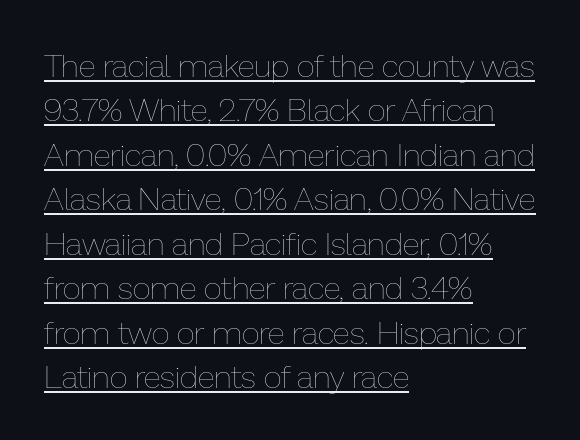
{"italic": "no", "bold": "no", "weight": "thin", "width": "normal", "stroke_contrast": "low", "x_height": "medium", "monospaced": "no", "underline": "yes", "align": "left", "line_spacing": "normal", "line_spacing_ratio": 1.39, "letter_spacing": "normal", "letter_spacing_em": 0.0, "glyph_px": 32}
